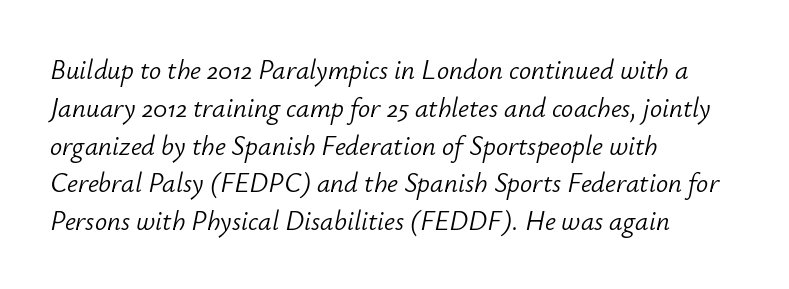
The image shows 27 px text type, italic (leaning right); set left-aligned, normal line spacing (1.4x), normal letter spacing, not underlined.
